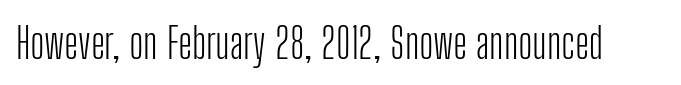
The image shows 43 px light, condensed sans-serif type, upright; set normal letter spacing, not underlined; low stroke contrast and a medium x-height.
